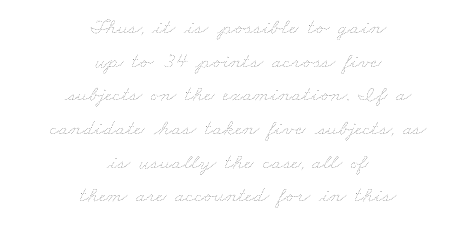
The image shows 22 px text type; set centered, normal line spacing (1.53x), normal letter spacing, not underlined.
